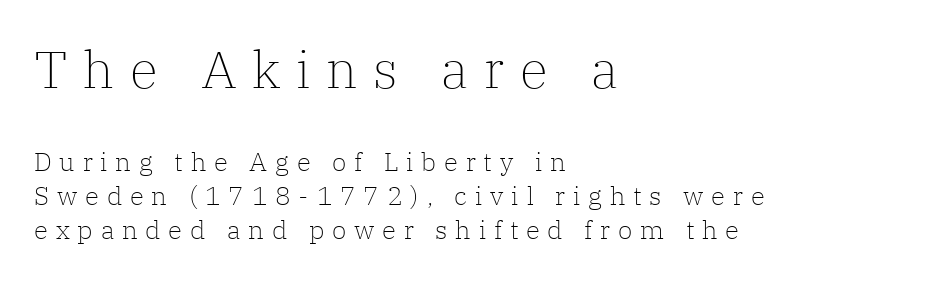
Q: Is the text bold? A: No.
Q: Is the text italic (slanted)? A: No, it is upright.
Q: Is the typeface a serif or a sans-serif typeface? A: Serif.
Q: Is the text underlined? A: No.
Q: How is the paragraph aligned? A: Left-aligned.
Q: Is the spacing between letters normal or unusually wide? A: Unusually wide.
Q: Is the spacing between lines tight, normal or loose? A: Normal.
Q: Which block of text is set in a larger size, the first (top) or the second (bottom)? A: The first (top) one.
Q: Width (condensed, normal, or wide)? A: Normal.
Q: Stroke contrast? A: Low.
Q: x-height? A: Medium.
Q: Monospaced? A: No.
